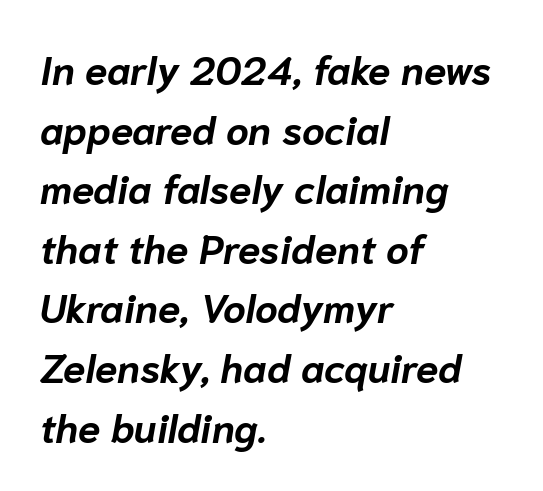
The lines are quadded left. Character widths vary here, with narrow letters taking less room than wide ones. The axis of the letterforms is tilted away from vertical. This block has exactly the height ordinary leading produces. Nothing unusual about the tracking: characters are spaced as the font intends.
